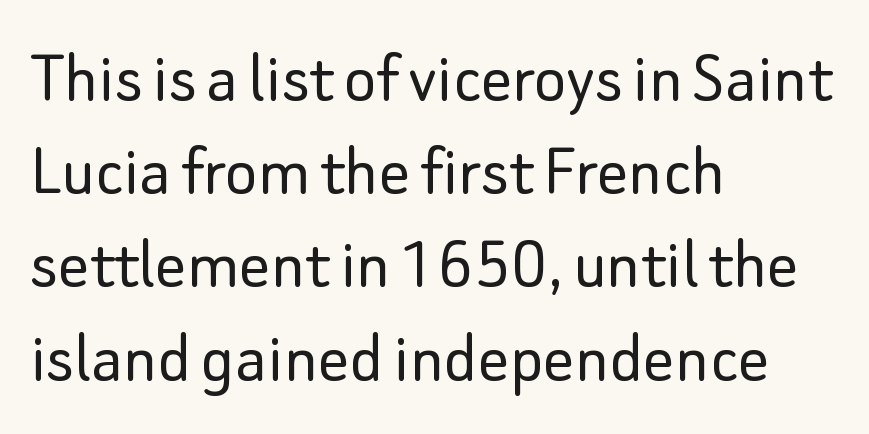
{"serif": "no", "italic": "no", "bold": "no", "weight": "light", "width": "normal", "stroke_contrast": "low", "x_height": "small", "monospaced": "no", "underline": "no", "align": "left", "line_spacing_ratio": 1.21, "letter_spacing": "normal", "letter_spacing_em": 0.0, "glyph_px": 77}
